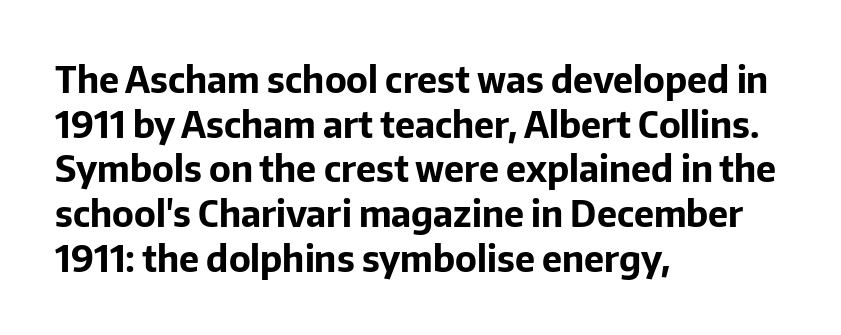
The image shows 36 px bold sans-serif type, upright; set left-aligned, line spacing 1.24x, normal letter spacing, not underlined; low stroke contrast and a medium x-height.
